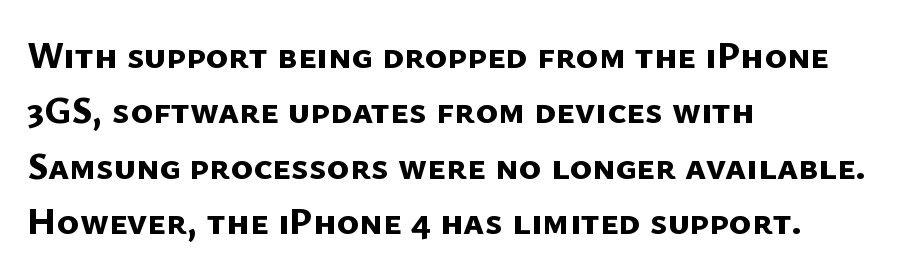
{"serif": "no", "bold": "yes", "weight": "bold", "width": "normal", "stroke_contrast": "low", "x_height": "medium", "monospaced": "no", "underline": "no", "align": "left", "line_spacing": "normal", "line_spacing_ratio": 1.46, "letter_spacing": "normal", "letter_spacing_em": 0.0, "glyph_px": 38}
